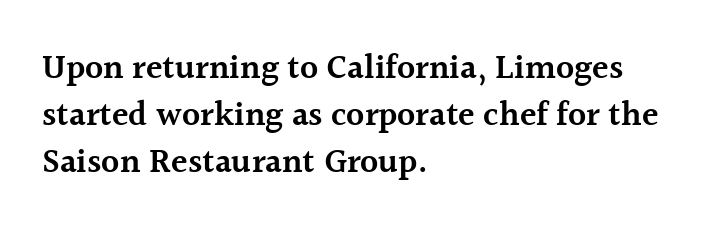
Spacing between characters is what you'd get straight out of the box. Each letter keeps its own natural width here, so spacing adapts to shape. Casual observation: everything's shoved over to the left. It's the straight-up-and-down kind of type.
